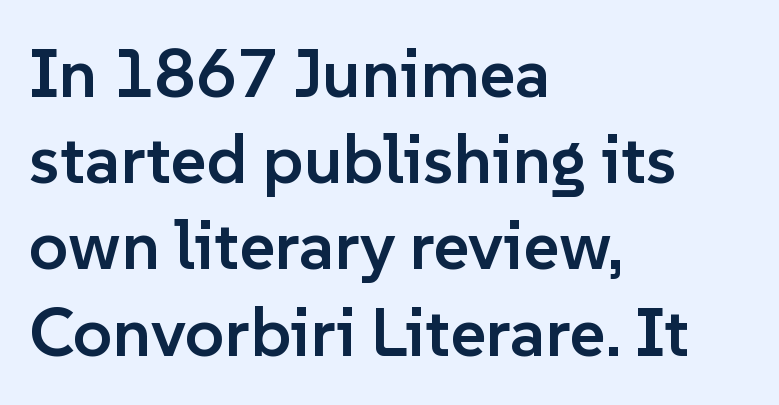
Q: Is the text bold? A: Semi-bold.
Q: Is the text italic (slanted)? A: No, it is upright.
Q: Is the typeface a serif or a sans-serif typeface? A: Sans-serif.
Q: Is the text underlined? A: No.
Q: How is the paragraph aligned? A: Left-aligned.
Q: Is the spacing between letters normal or unusually wide? A: Normal.
Q: Is the spacing between lines tight, normal or loose? A: Normal.
Q: Width (condensed, normal, or wide)? A: Normal.
Q: Stroke contrast? A: Low.
Q: x-height? A: Medium.
Q: Monospaced? A: No.
